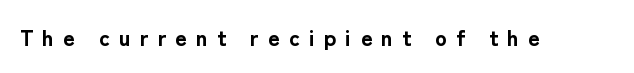
The image shows 22 px bold type, upright; set unusually wide letter spacing (+0.42 em), not underlined.
